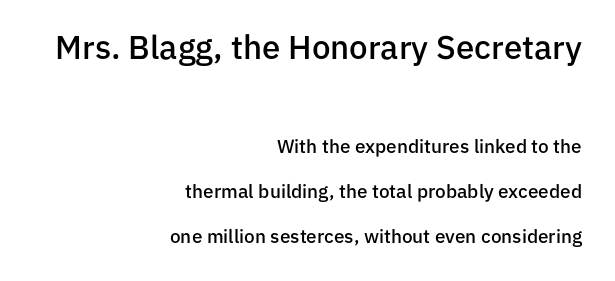
Bare-footed words on every line. The face used here is proportionally spaced, like ordinary book or web type. This rendering employs a face without finishing strokes, i.e., a sans-serif. The designer dialed line spacing up above the default.
